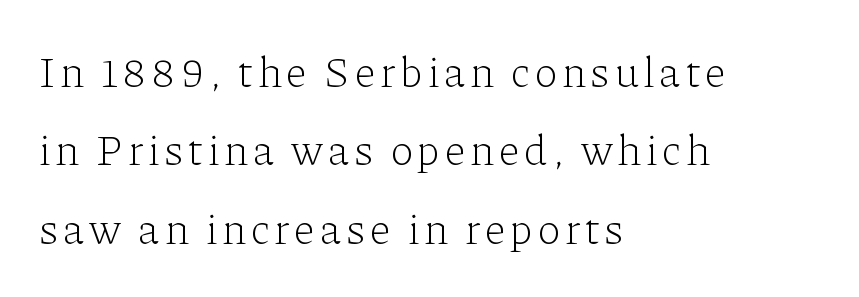
Q: Is the text bold? A: No.
Q: Is the text italic (slanted)? A: No, it is upright.
Q: Is the typeface a serif or a sans-serif typeface? A: Serif.
Q: Is the text underlined? A: No.
Q: How is the paragraph aligned? A: Left-aligned.
Q: Width (condensed, normal, or wide)? A: Normal.
Q: Stroke contrast? A: Low.
Q: x-height? A: Medium.
Q: Monospaced? A: No.
